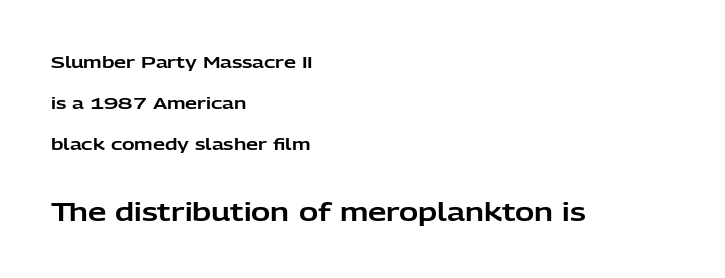
The image shows 26 px text type, upright; set left-aligned, loose line spacing (2.41x), normal letter spacing, not underlined; the second (bottom) block is 1.53x larger.
